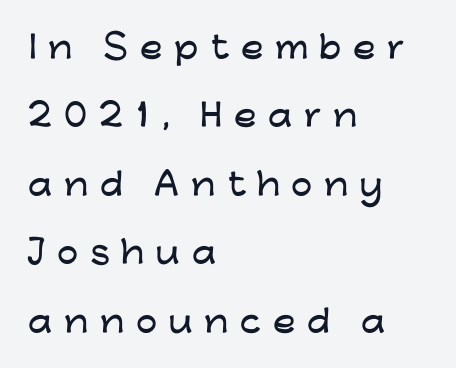
Q: Is the text italic (slanted)? A: No, it is upright.
Q: Is the typeface a serif or a sans-serif typeface? A: Sans-serif.
Q: Is the text underlined? A: No.
Q: How is the paragraph aligned? A: Left-aligned.
Q: Is the spacing between letters normal or unusually wide? A: Unusually wide.
Q: Is the spacing between lines tight, normal or loose? A: Loose.
Q: Width (condensed, normal, or wide)? A: Wide.
Q: Stroke contrast? A: Low.
Q: x-height? A: Medium.
Q: Monospaced? A: No.
